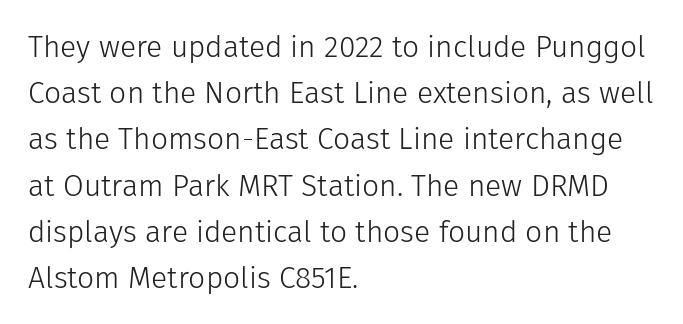
{"serif": "no", "italic": "no", "bold": "no", "weight": "light", "width": "normal", "stroke_contrast": "low", "x_height": "medium", "monospaced": "no", "underline": "no", "align": "left", "line_spacing": "normal", "line_spacing_ratio": 1.54, "letter_spacing": "normal", "letter_spacing_em": 0.0, "glyph_px": 30}
